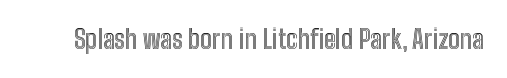
Is there any slant? The stems are plumb. Descenders are the only things crossing below the line. The line texture is even and compact thanks to regular tracking.
